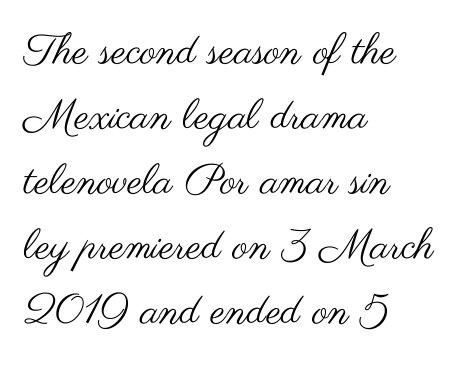
{"serif": "no", "bold": "no", "weight": "regular", "width": "wide", "stroke_contrast": "medium", "x_height": "small", "monospaced": "no", "underline": "no", "align": "left", "line_spacing": "normal", "line_spacing_ratio": 1.55, "letter_spacing": "normal", "letter_spacing_em": 0.0, "glyph_px": 42}
